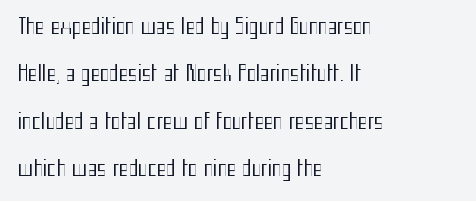
Students, note that the glyphs here touch the page at normal intervals. Successive baselines arrive slowly, with a big drop between each. Descenders are the only things crossing below the line. Unlike italic type, these characters show no tilt at all. A classic flush-left, rag-right setting is used for this passage. This reads as an unemphasized weight, regular at the heaviest.
